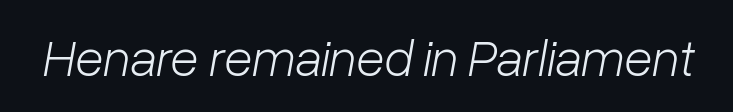
Nothing unusual about the tracking: characters are spaced as the font intends. Spacing verdict: proportional, widths tailored to each character. The foot of each line stays bare and open. Emphasis-style slanted type is in use.
